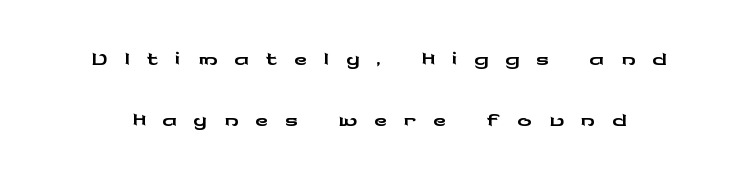
Q: Is the text italic (slanted)? A: No, it is upright.
Q: Is the typeface a serif or a sans-serif typeface? A: Sans-serif.
Q: Is the text underlined? A: No.
Q: Is the spacing between letters normal or unusually wide? A: Unusually wide.
Q: Is the spacing between lines tight, normal or loose? A: Normal.
Q: Width (condensed, normal, or wide)? A: Wide.
Q: Stroke contrast? A: Low.
Q: x-height? A: Medium.
Q: Monospaced? A: No.
